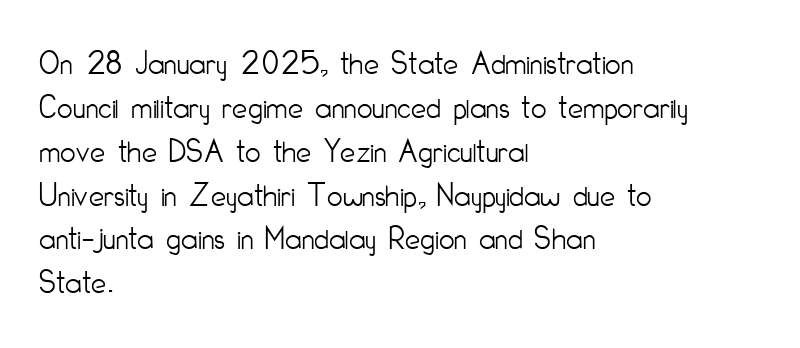
The image shows 34 px light, condensed sans-serif type, upright; set left-aligned, normal line spacing (1.29x), normal letter spacing, not underlined; low stroke contrast and a small x-height.
